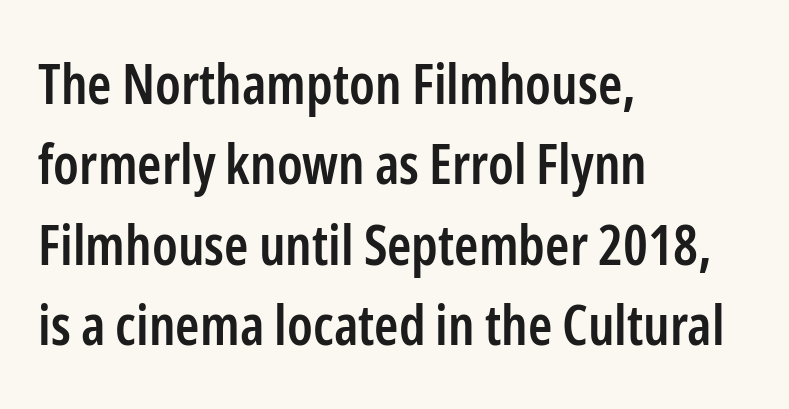
The image shows 55 px semibold, condensed sans-serif type, upright; set left-aligned, normal line spacing (1.46x), normal letter spacing, not underlined; low stroke contrast and a medium x-height.
